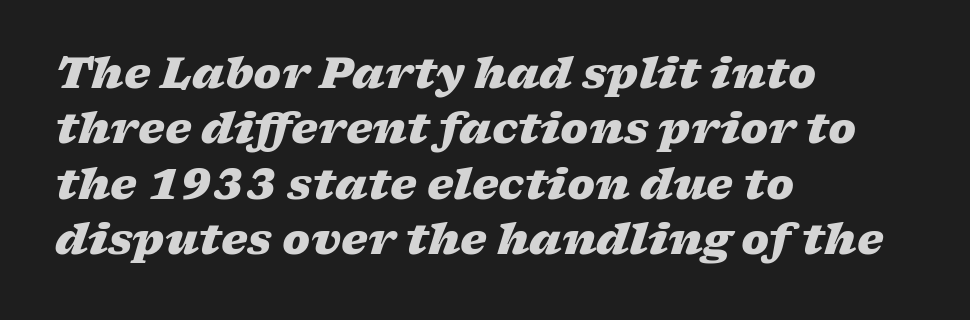
{"italic": "yes", "lean": "right", "slant_degrees": 17, "bold": "yes", "weight": "heavy", "width": "wide", "stroke_contrast": "low", "x_height": "medium", "monospaced": "no", "underline": "no", "align": "left", "line_spacing": "normal", "line_spacing_ratio": 1.32, "letter_spacing": "normal", "letter_spacing_em": 0.0, "glyph_px": 42}
